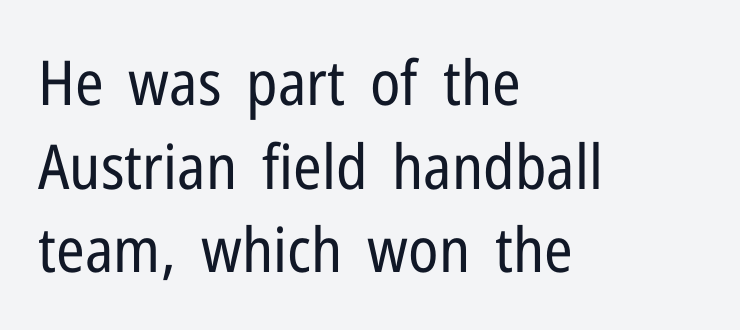
Q: Is the text bold? A: No.
Q: Is the text italic (slanted)? A: No, it is upright.
Q: Is the typeface a serif or a sans-serif typeface? A: Sans-serif.
Q: Is the text underlined? A: No.
Q: How is the paragraph aligned? A: Left-aligned.
Q: Is the spacing between letters normal or unusually wide? A: Normal.
Q: Is the spacing between lines tight, normal or loose? A: Normal.
Q: Width (condensed, normal, or wide)? A: Condensed.
Q: Stroke contrast? A: Low.
Q: x-height? A: Medium.
Q: Monospaced? A: No.
